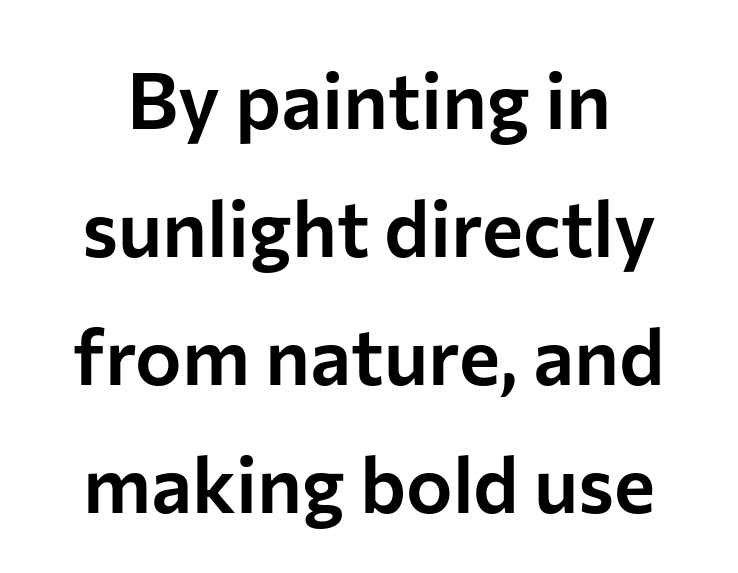
The image shows 78 px sans-serif type, upright; set normal line spacing (1.64x), normal letter spacing, not underlined; low stroke contrast and a medium x-height.
